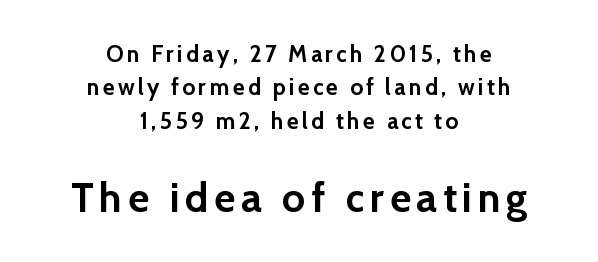
{"serif": "no", "italic": "no", "bold": "yes", "weight": "semibold", "width": "normal", "x_height": "medium", "monospaced": "no", "underline": "no", "align": "center", "line_spacing": "normal", "line_spacing_ratio": 1.45, "larger_block": "second", "size_ratio": 1.78, "glyph_px": 41}
